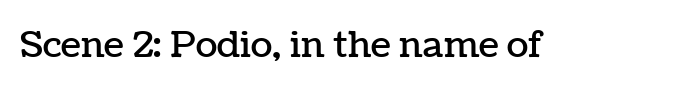
Q: Is the text italic (slanted)? A: No, it is upright.
Q: Is the text underlined? A: No.
Q: Is the spacing between letters normal or unusually wide? A: Normal.
Q: Width (condensed, normal, or wide)? A: Normal.
Q: Stroke contrast? A: Low.
Q: x-height? A: Medium.
Q: Monospaced? A: No.
